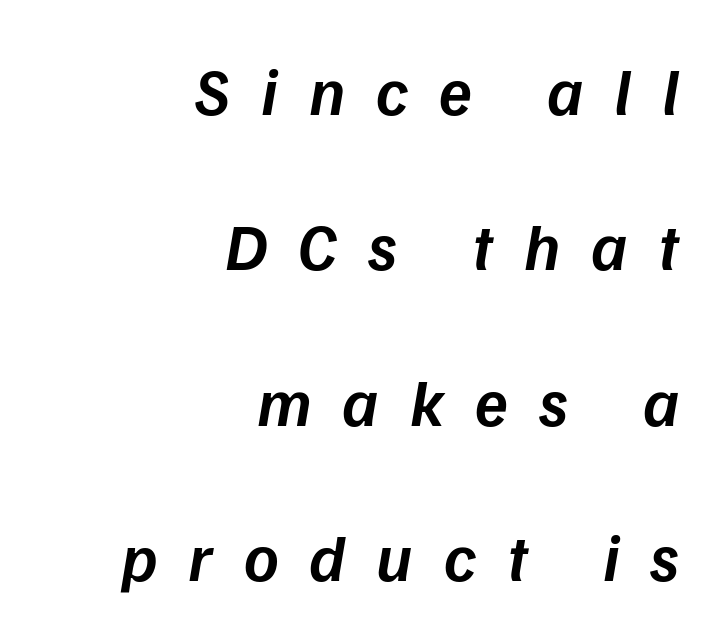
{"italic": "yes", "lean": "right", "slant_degrees": 9, "bold": "semi", "weight": "semibold", "width": "normal", "stroke_contrast": "low", "x_height": "medium", "monospaced": "no", "underline": "no", "align": "right", "line_spacing": "loose", "line_spacing_ratio": 2.32, "letter_spacing": "wide", "letter_spacing_em": 0.46, "glyph_px": 67}
